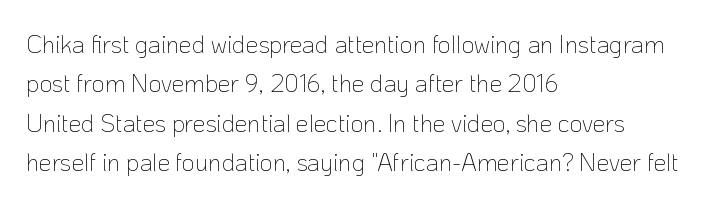
{"italic": "no", "bold": "no", "underline": "no", "align": "left", "line_spacing": "normal", "line_spacing_ratio": 1.58, "letter_spacing": "normal", "letter_spacing_em": 0.0, "glyph_px": 25}
